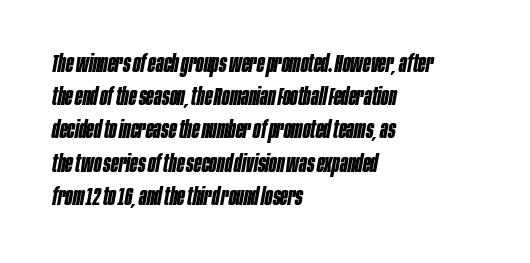
Q: Is the text bold? A: Yes.
Q: Is the text italic (slanted)? A: Yes, it leans right by about 10 degrees.
Q: Is the text underlined? A: No.
Q: How is the paragraph aligned? A: Left-aligned.
Q: Is the spacing between letters normal or unusually wide? A: Normal.
Q: Is the spacing between lines tight, normal or loose? A: Normal.
